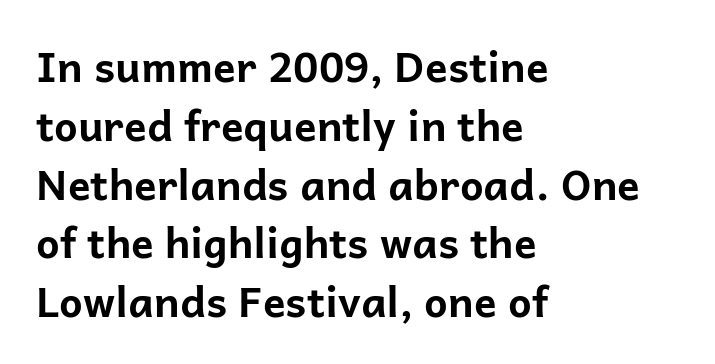
Short note: letters normally spaced. Honestly, there is no underline to notice here at all. The letters advance in unequal steps, a hallmark of proportional type. Typographically, this falls in the sans-serif category.
